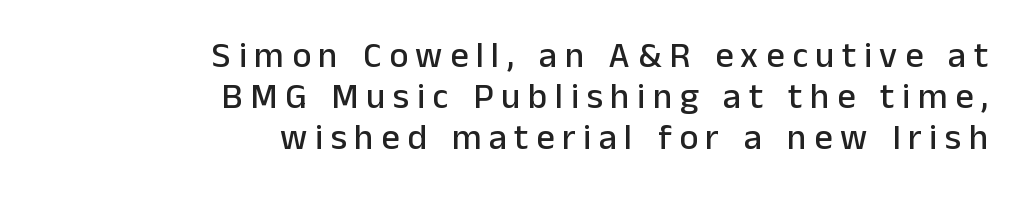
Q: Is the text italic (slanted)? A: No, it is upright.
Q: Is the typeface a serif or a sans-serif typeface? A: Sans-serif.
Q: Is the text underlined? A: No.
Q: How is the paragraph aligned? A: Right-aligned.
Q: Is the spacing between letters normal or unusually wide? A: Unusually wide.
Q: Is the spacing between lines tight, normal or loose? A: Tight.
Q: Width (condensed, normal, or wide)? A: Normal.
Q: Stroke contrast? A: Low.
Q: x-height? A: Medium.
Q: Monospaced? A: No.
